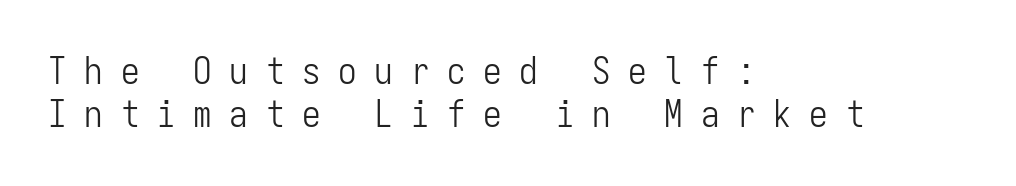
The image shows 37 px light, condensed sans-serif type, upright, monospaced; set left-aligned, tight line spacing (1.15x), unusually wide letter spacing (+0.48 em), not underlined; low stroke contrast and a medium x-height.
